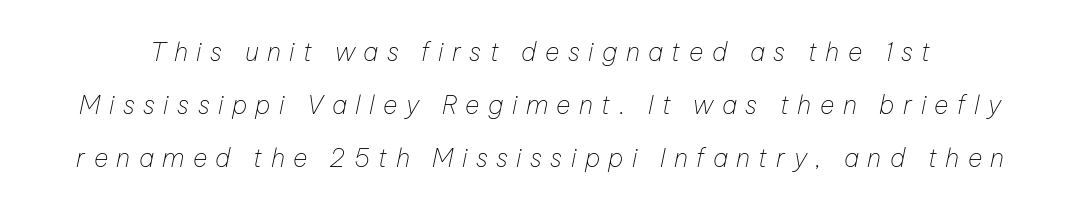
{"italic": "yes", "lean": "right", "slant_degrees": 12, "bold": "no", "underline": "no", "line_spacing": "loose", "line_spacing_ratio": 2.13, "letter_spacing": "wide", "letter_spacing_em": 0.34, "glyph_px": 25}
